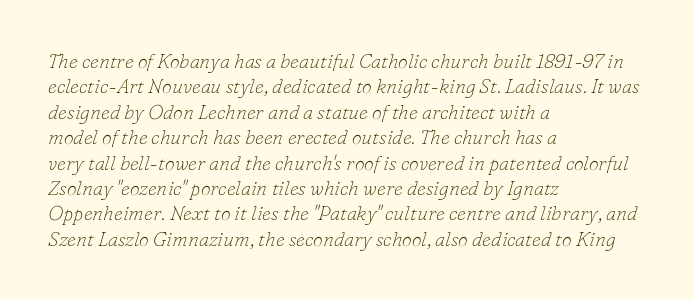
{"italic": "yes", "lean": "right", "slant_degrees": 16, "bold": "no", "underline": "no", "align": "left", "line_spacing": "normal", "line_spacing_ratio": 1.27, "letter_spacing": "normal", "letter_spacing_em": 0.0, "glyph_px": 20}
